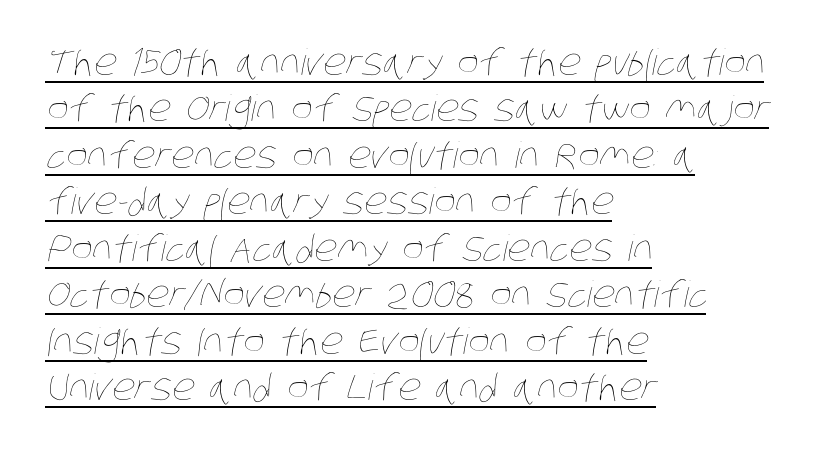
The space between consecutive lines is moderate. Which margin do the lines hug? The left one — the right edge is uneven. Weight: regular or lighter. Glance below the letters and you will spot a drawn line. Letter spacing: default. The rendering uses natural spacing where letterforms have individual widths.
